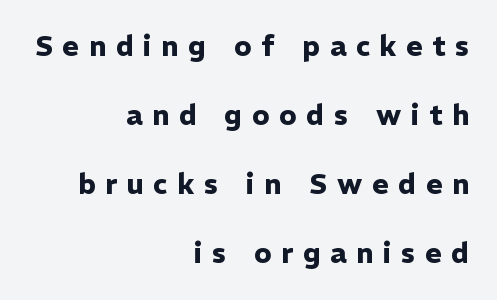
The setting favours the right margin, as signatures and pull-quotes sometimes do. These lines were composed using upright roman letters. Anything drawn beneath the words? Only blank space. Caption: expanded tracking, letters set apart.
